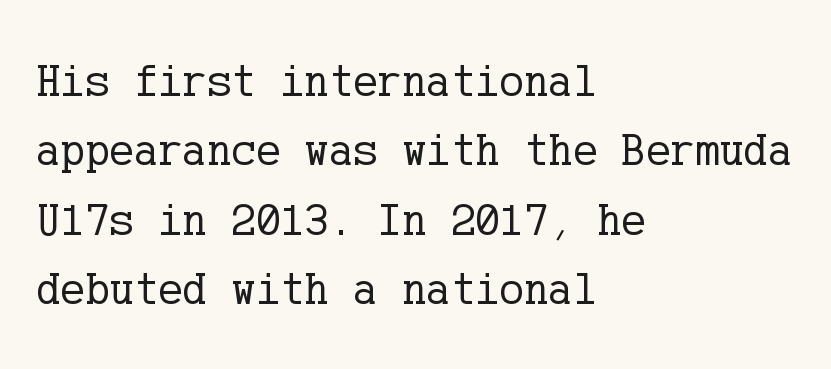
The image shows 46 px regular-weight serif type, upright; set left-aligned, normal line spacing (1.51x), normal letter spacing, not underlined; low stroke contrast and a medium x-height.
